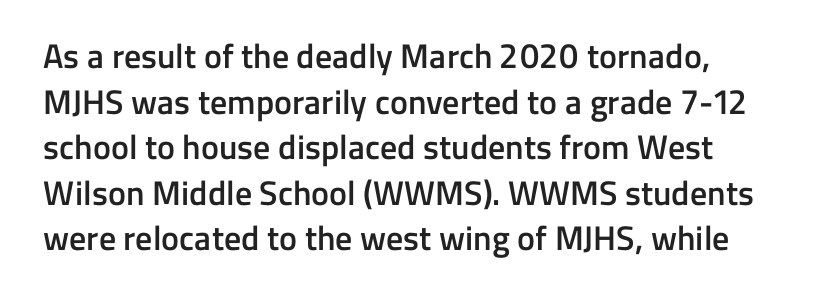
Q: Is the text bold? A: Semi-bold.
Q: Is the text italic (slanted)? A: No, it is upright.
Q: Is the typeface a serif or a sans-serif typeface? A: Sans-serif.
Q: Is the text underlined? A: No.
Q: Is the spacing between letters normal or unusually wide? A: Normal.
Q: Is the spacing between lines tight, normal or loose? A: Normal.
Q: Width (condensed, normal, or wide)? A: Normal.
Q: Stroke contrast? A: Low.
Q: x-height? A: Medium.
Q: Monospaced? A: No.
